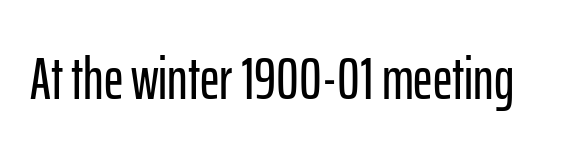
The letters advance in unequal steps, a hallmark of proportional type. This sample uses a sans-serif face. You can tell it's not italic because the verticals are truly vertical. Lines of text with bare space underneath. The letters sit at their default tracking, neither squeezed nor spread.
